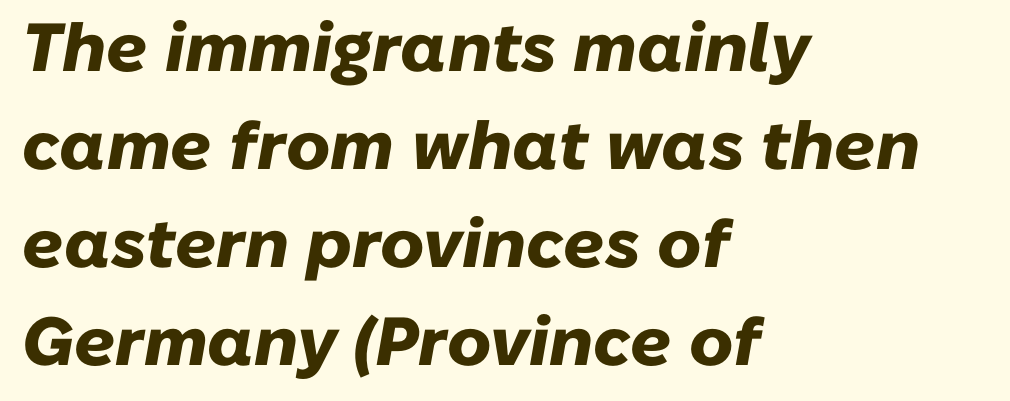
{"italic": "yes", "lean": "right", "slant_degrees": 10, "bold": "yes", "weight": "heavy", "width": "normal", "stroke_contrast": "low", "x_height": "medium", "monospaced": "no", "underline": "no", "align": "left", "line_spacing": "normal", "line_spacing_ratio": 1.44, "letter_spacing": "normal", "letter_spacing_em": 0.0, "glyph_px": 68}
